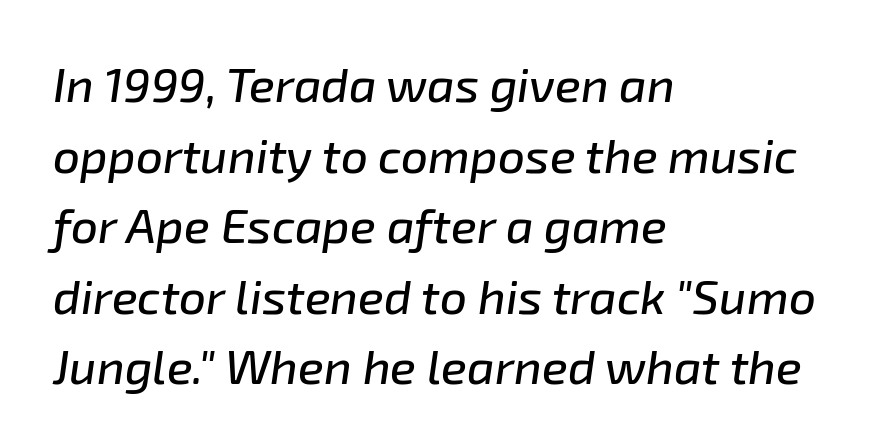
The image shows 48 px text type, italic (leaning right); set left-aligned, normal line spacing (1.47x), normal letter spacing, not underlined; low stroke contrast and a medium x-height.
